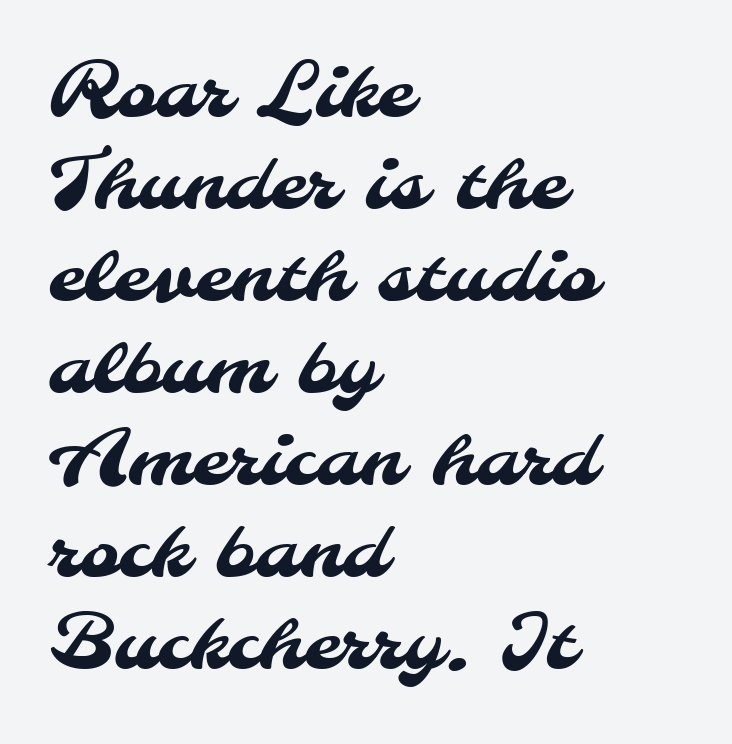
The image shows 76 px sans-serif type; set left-aligned, line spacing 1.21x, normal letter spacing, not underlined; medium stroke contrast and a small x-height.
